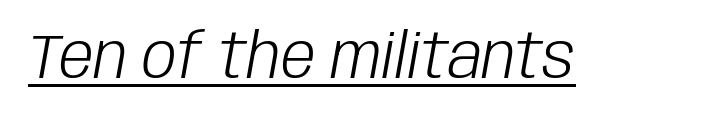
{"italic": "yes", "lean": "right", "slant_degrees": 10, "bold": "no", "weight": "light", "width": "condensed", "stroke_contrast": "low", "x_height": "large", "monospaced": "no", "underline": "yes", "letter_spacing": "normal", "letter_spacing_em": 0.0, "glyph_px": 62}
